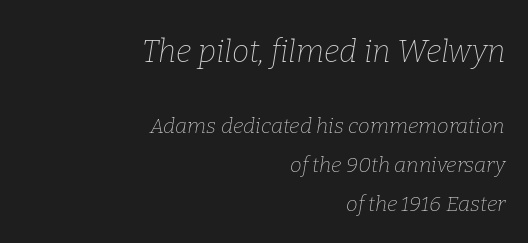
Weight: in the light-to-regular range. A student would notice the top passage is typeset larger than what follows. Each letter keeps its own natural width here, so spacing adapts to shape. Does extra space separate the letters? No, they use regular spacing. These lines are set flush right with a ragged left edge.
